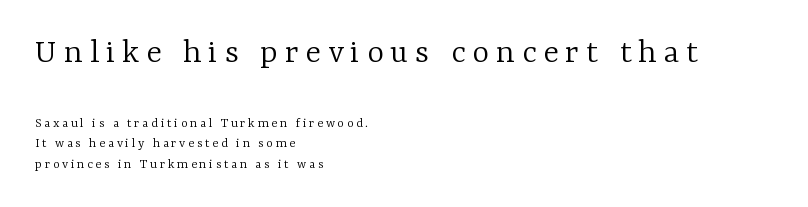
The lettering holds an erect, upright posture throughout. Does the bottom block carry the larger type? No, the top block does. The passage shown is typed in a proportional face where columns would drift. This is not heavy type; no bold has been used. These lines are set flush left with a ragged right edge. Descenders are the only things crossing below the line.
